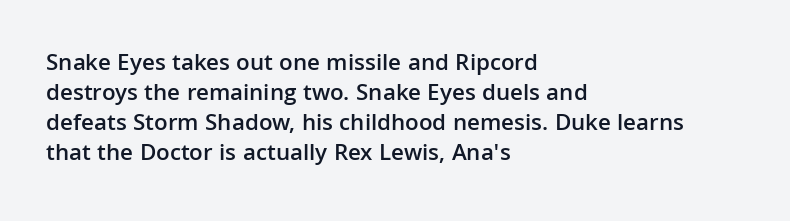
Q: Is the text bold? A: Semi-bold.
Q: Is the text italic (slanted)? A: No, it is upright.
Q: Is the text underlined? A: No.
Q: How is the paragraph aligned? A: Left-aligned.
Q: Is the spacing between letters normal or unusually wide? A: Normal.
Q: Is the spacing between lines tight, normal or loose? A: Normal.
